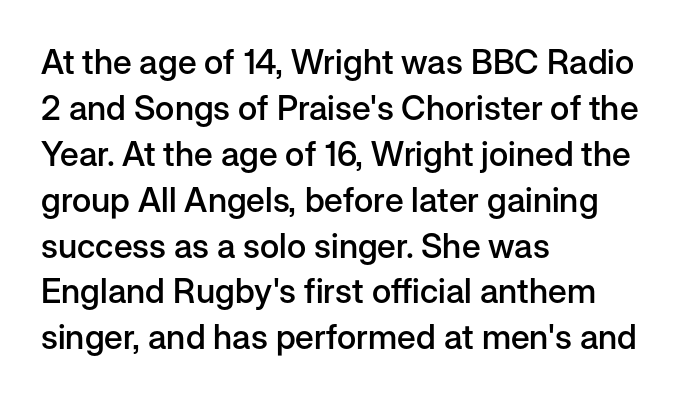
{"serif": "no", "italic": "no", "bold": "semi", "weight": "semibold", "width": "normal", "stroke_contrast": "low", "x_height": "medium", "monospaced": "no", "underline": "no", "align": "left", "line_spacing": "normal", "line_spacing_ratio": 1.35, "letter_spacing": "normal", "letter_spacing_em": 0.0, "glyph_px": 34}
